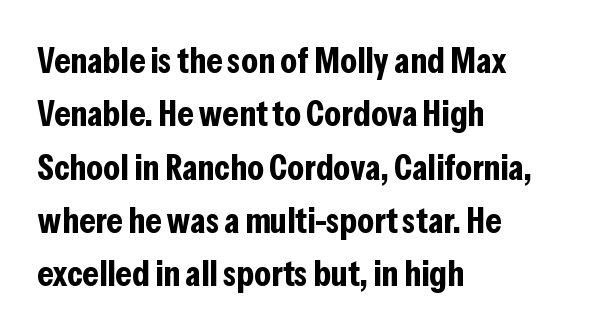
The image shows 37 px bold, condensed sans-serif type, upright; set left-aligned, normal line spacing (1.44x), normal letter spacing, not underlined; low stroke contrast and a medium x-height.
